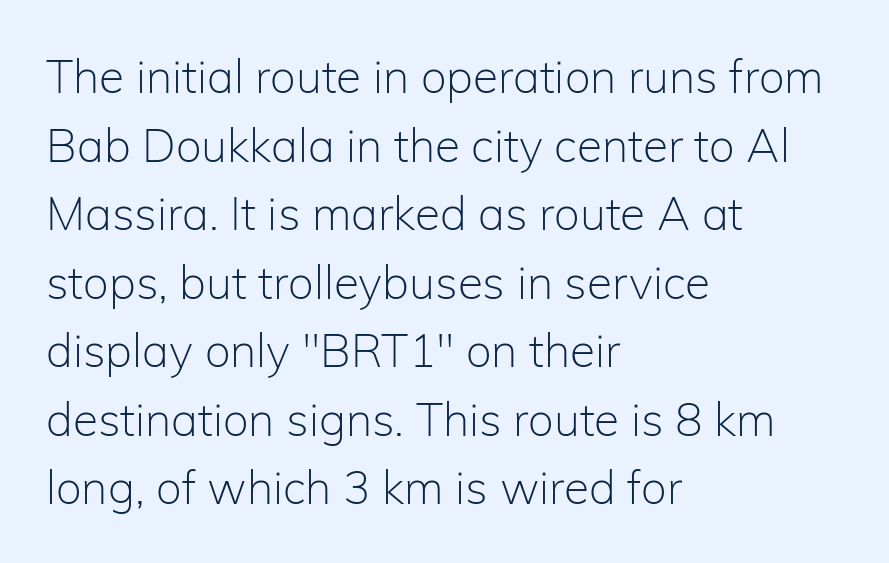
{"serif": "no", "italic": "no", "bold": "no", "weight": "light", "width": "normal", "stroke_contrast": "low", "x_height": "medium", "monospaced": "no", "underline": "no", "align": "left", "line_spacing": "normal", "line_spacing_ratio": 1.49, "letter_spacing": "normal", "letter_spacing_em": 0.0, "glyph_px": 46}
